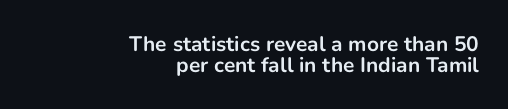
In CSS terms this would be text-align: right. Plain, unruled lines of type. The lettering holds an erect, upright posture throughout. Does the weight exceed regular? Yes, all the way to bold.
